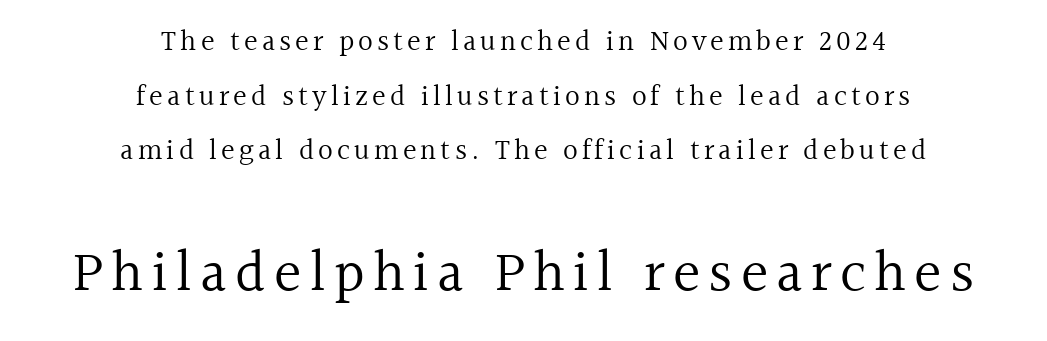
The type family on display is of the serif kind. The designer gave the closing block more size than the opening block. The words here are not underlined. The lines are quadded center. Unbolded letterforms with no extra heft. Ordinary non-slanted type is in use.
